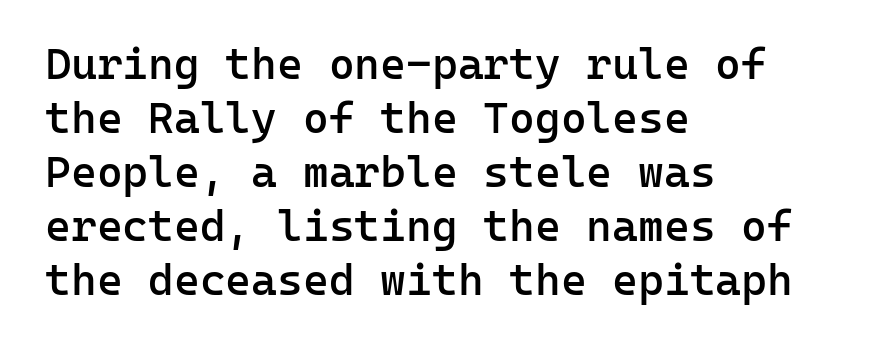
The image shows 44 px semibold sans-serif type, upright, monospaced; set left-aligned, line spacing 1.23x, normal letter spacing, not underlined; low stroke contrast and a medium x-height.
